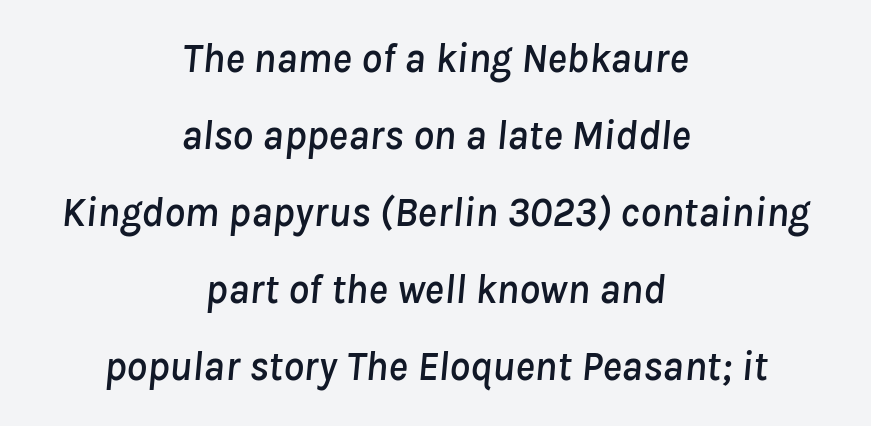
Nobody touched the tracking dial on this one. The strip under each line holds only bare page. Spacing verdict: proportional, widths tailored to each character. The whole block is typeset with a tilt. Is the block centered? Yes — each line is placed symmetrically about the middle.
